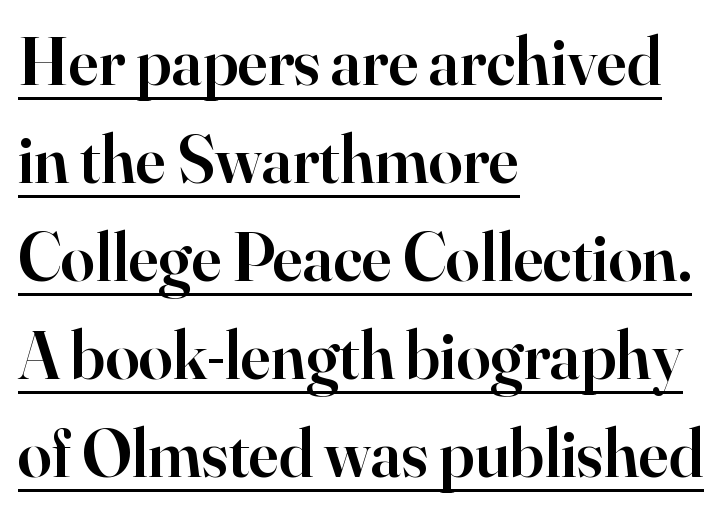
Rows of type keep a routine distance in the vertical direction. The glyphs are accompanied by a horizontal stroke just below them. The lettering holds an erect, upright posture throughout. Casual observation: everything's shoved over to the left. This rendering leaves character spacing at its baseline value. Note the varied advance widths — an 'i' is clearly narrower than an 'm'.
